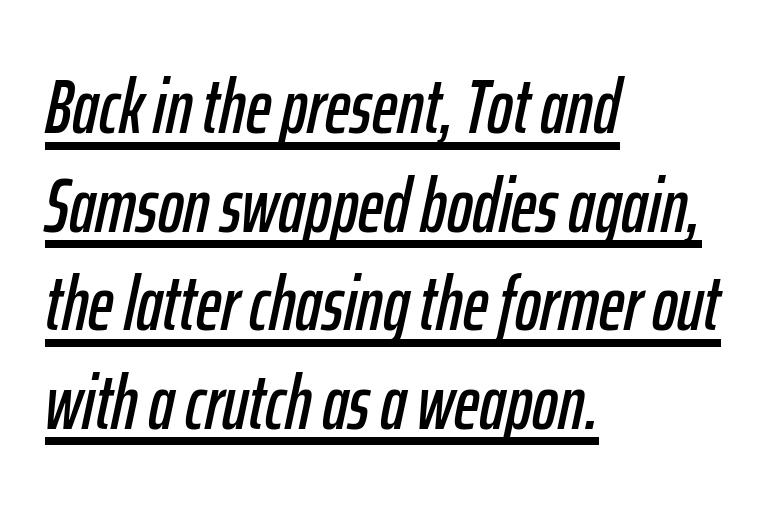
You could not count columns in this text — the font is proportionally spaced. The horizontal fit of the characters is conventional and even. Yep, that's italic — everything's leaning. Leading: standard.
